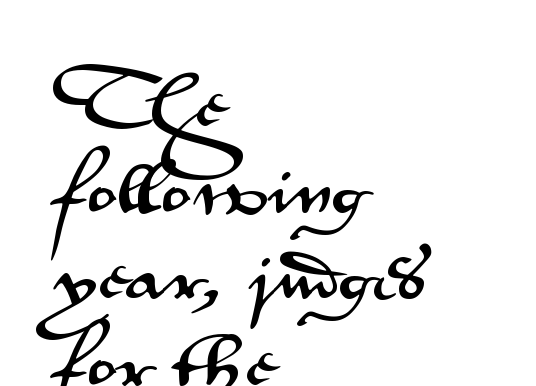
{"serif": "no", "width": "wide", "stroke_contrast": "medium", "x_height": "small", "monospaced": "no", "underline": "no", "align": "left", "line_spacing": "normal", "line_spacing_ratio": 1.39, "letter_spacing": "normal", "letter_spacing_em": 0.0, "glyph_px": 62}
